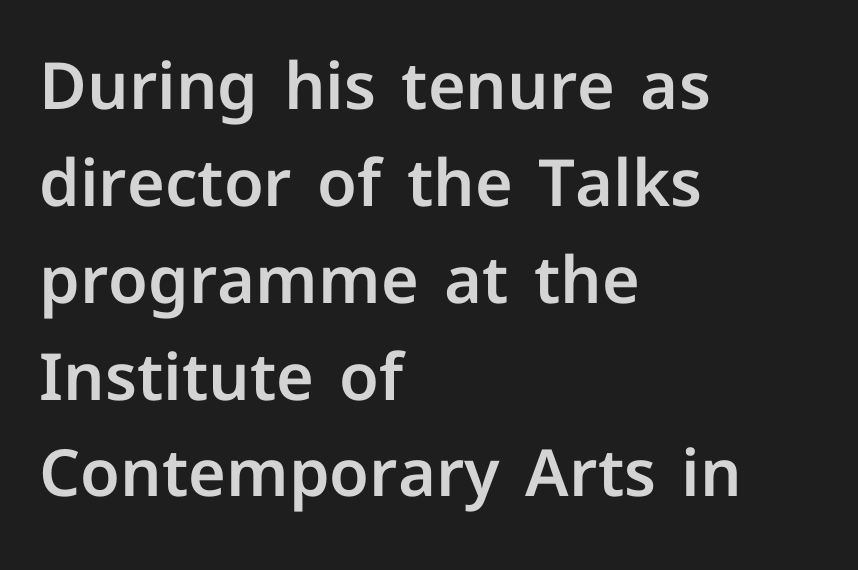
These lines sit exactly where default settings would place them. Here the designer chose a conventional face with non-uniform glyph widths. These lines are composed in type without serifs. Decoration check: the copy has no underline. Tracking here is standard; glyphs follow each other at the usual distance.
